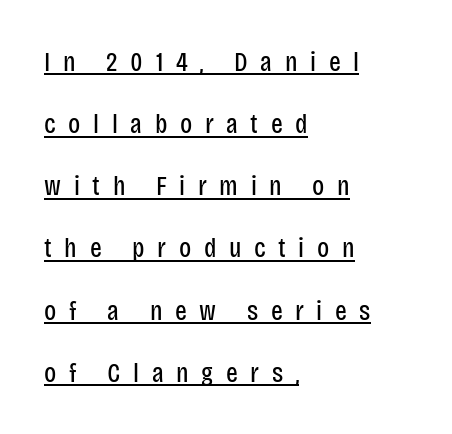
{"serif": "no", "italic": "no", "bold": "no", "weight": "regular", "width": "condensed", "stroke_contrast": "low", "x_height": "large", "monospaced": "no", "underline": "yes", "align": "left", "line_spacing": "loose", "line_spacing_ratio": 2.22, "letter_spacing": "wide", "letter_spacing_em": 0.45, "glyph_px": 28}
